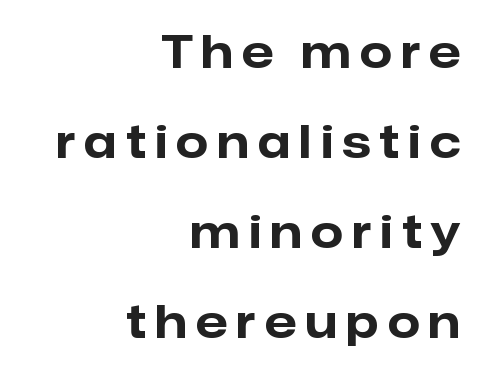
The image shows 46 px bold sans-serif type, upright; set right-aligned, loose line spacing (1.96x), unusually wide letter spacing (+0.2 em), not underlined; low stroke contrast and a medium x-height.
